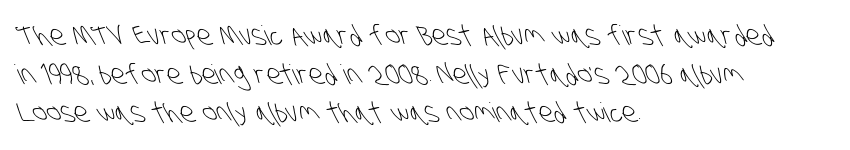
Weight: not bold — regular or lighter. Clear beneath every line of the passage. Casual observation: everything's shoved over to the left. What stands out about the letter spacing? Nothing — it is the standard amount. The leading is moderate, giving the passage an even texture.
